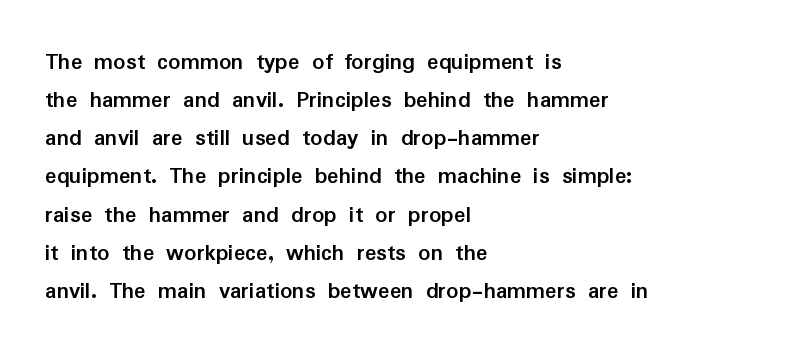
The image shows 24 px bold type, upright; set left-aligned, normal line spacing (1.59x), normal letter spacing, not underlined.
